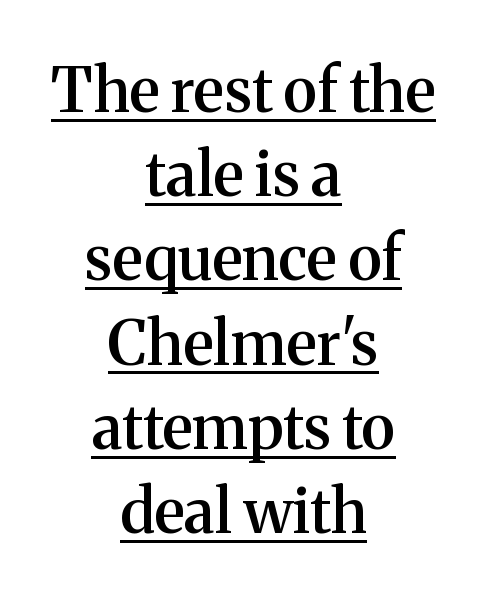
The image shows 61 px semibold serif type, upright; set centered, normal line spacing (1.38x), normal letter spacing, underlined; medium stroke contrast and a medium x-height.
